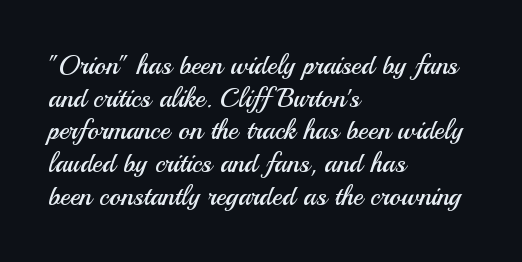
Q: Is the text bold? A: No.
Q: Is the text italic (slanted)? A: Yes.
Q: Is the text underlined? A: No.
Q: How is the paragraph aligned? A: Left-aligned.
Q: Is the spacing between letters normal or unusually wide? A: Normal.
